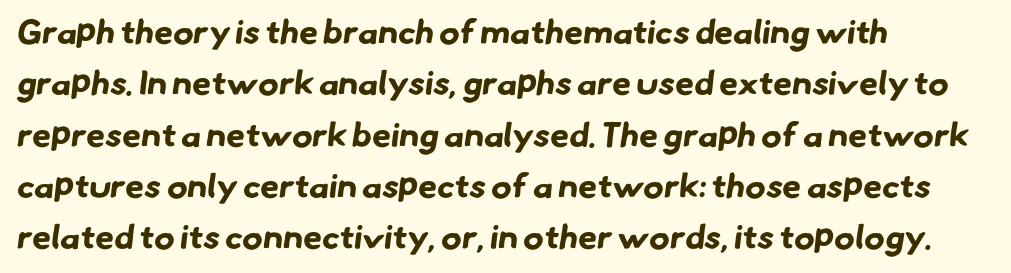
{"serif": "no", "bold": "yes", "weight": "bold", "width": "normal", "stroke_contrast": "low", "x_height": "small", "monospaced": "no", "underline": "no", "align": "left", "line_spacing": "normal", "line_spacing_ratio": 1.51, "letter_spacing": "normal", "letter_spacing_em": 0.0, "glyph_px": 34}
